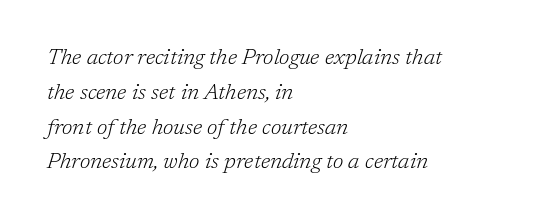
The image shows 22 px text type, italic (leaning right); set left-aligned, normal line spacing (1.58x), normal letter spacing, not underlined.
